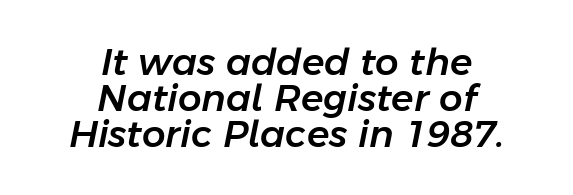
Q: Is the text italic (slanted)? A: Yes, it leans right by about 11 degrees.
Q: Is the text underlined? A: No.
Q: How is the paragraph aligned? A: Centered.
Q: Is the spacing between letters normal or unusually wide? A: Normal.
Q: Is the spacing between lines tight, normal or loose? A: Tight.
Q: Width (condensed, normal, or wide)? A: Normal.
Q: Stroke contrast? A: Low.
Q: x-height? A: Medium.
Q: Monospaced? A: No.
